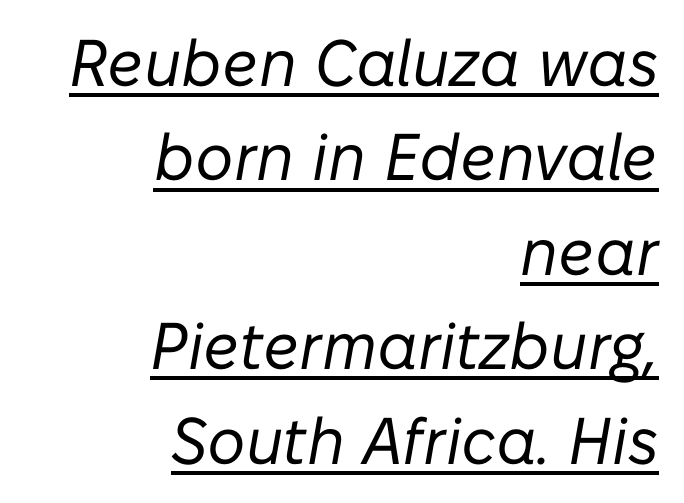
{"italic": "yes", "lean": "right", "slant_degrees": 10, "bold": "no", "weight": "regular", "width": "normal", "stroke_contrast": "low", "x_height": "medium", "monospaced": "no", "underline": "yes", "align": "right", "line_spacing": "normal", "line_spacing_ratio": 1.43, "letter_spacing": "normal", "letter_spacing_em": 0.0, "glyph_px": 66}
